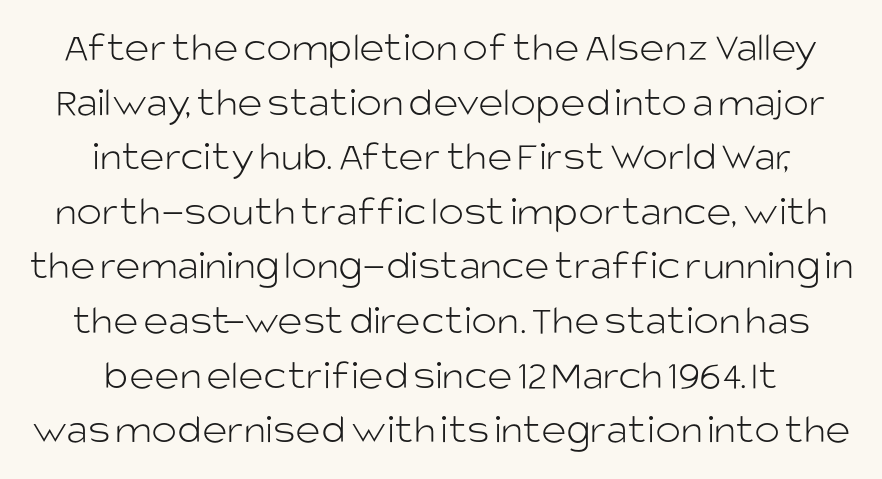
The space directly below the letters is spotless. The font is comparable to plain body text, perhaps lighter. The face used here is a sans, in the tradition of grotesques and geometrics. Spacing between characters is what you'd get straight out of the box.
